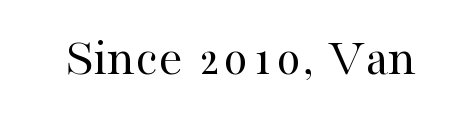
The image shows 54 px regular-weight serif type, upright; set normal letter spacing, not underlined; high stroke contrast and a medium x-height.
